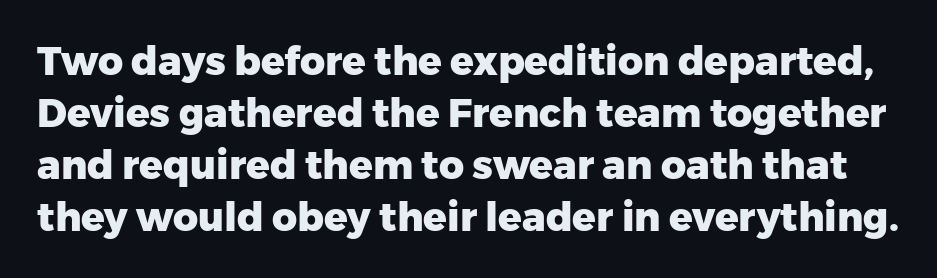
The letters are bold, with thick, heavy strokes. Unlike italic type, these characters show no tilt at all. Summary of vertical rhythm: regular, with standard interline spacing. A bare baseline throughout the passage. A typesetter would call this zero additional tracking.
